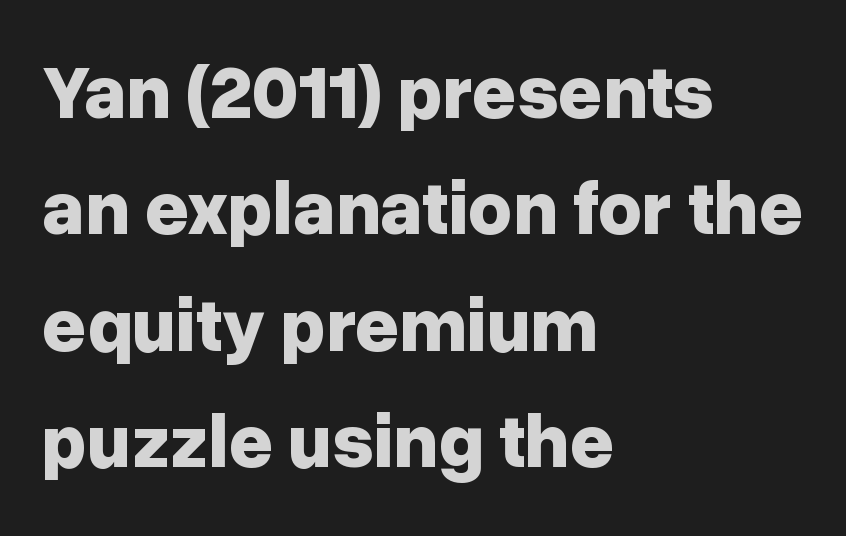
The image shows 76 px bold sans-serif type, upright; set left-aligned, normal line spacing (1.53x), normal letter spacing, not underlined; low stroke contrast and a medium x-height.
